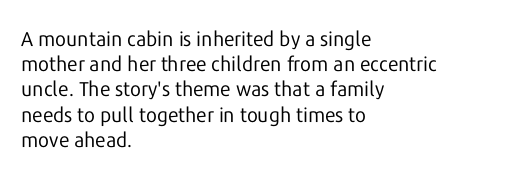
The image shows 20 px text type, upright; set left-aligned, normal line spacing (1.26x), normal letter spacing, not underlined.
